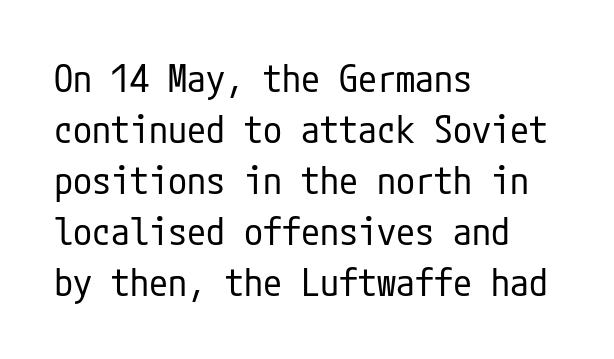
{"serif": "no", "italic": "no", "bold": "no", "weight": "regular", "width": "condensed", "stroke_contrast": "low", "x_height": "medium", "underline": "no", "align": "left", "line_spacing": "normal", "line_spacing_ratio": 1.34, "letter_spacing": "normal", "letter_spacing_em": 0.0, "glyph_px": 38}
